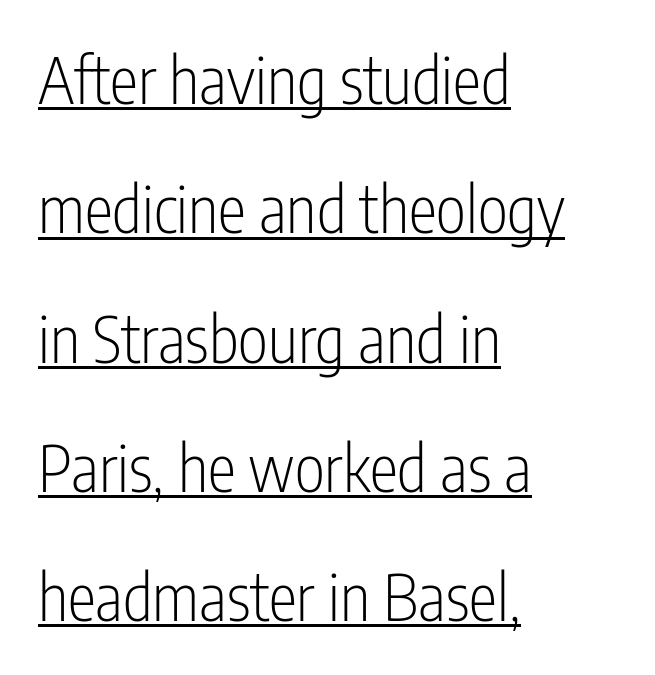
Q: Is the text bold? A: No.
Q: Is the text italic (slanted)? A: No, it is upright.
Q: Is the typeface a serif or a sans-serif typeface? A: Sans-serif.
Q: Is the text underlined? A: Yes.
Q: How is the paragraph aligned? A: Left-aligned.
Q: Is the spacing between letters normal or unusually wide? A: Normal.
Q: Is the spacing between lines tight, normal or loose? A: Loose.
Q: Width (condensed, normal, or wide)? A: Condensed.
Q: Stroke contrast? A: Low.
Q: x-height? A: Medium.
Q: Monospaced? A: No.
